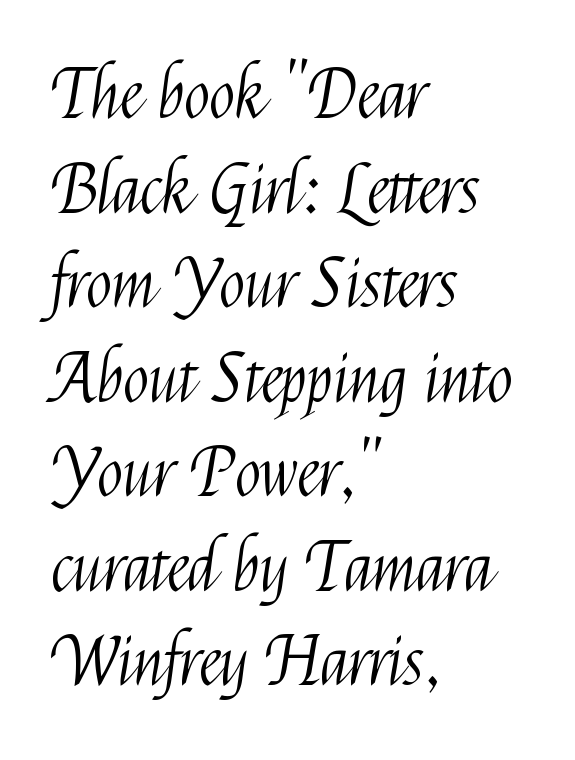
{"serif": "no", "bold": "no", "weight": "light", "width": "condensed", "stroke_contrast": "medium", "x_height": "medium", "monospaced": "no", "underline": "no", "align": "left", "line_spacing": "normal", "line_spacing_ratio": 1.39, "letter_spacing": "normal", "letter_spacing_em": 0.0, "glyph_px": 68}
